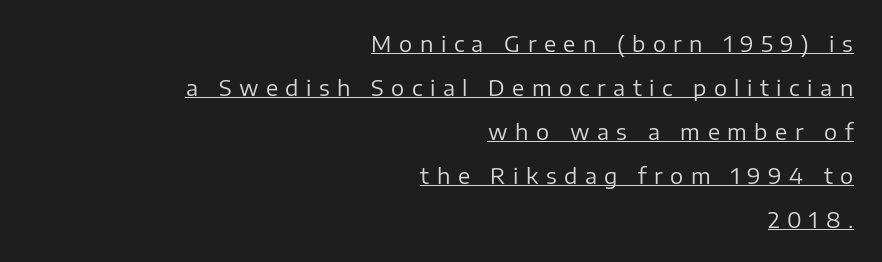
The type is letterspaced generously, with wide tracking. Casual observation: everything's shoved over to the right. A rule runs beneath these lines of type. The lettering stays uniformly vertical, giving the passage a roman look. The face looks like a standard text weight, possibly lighter. How would I describe the line gaps? Wide and relaxed.
